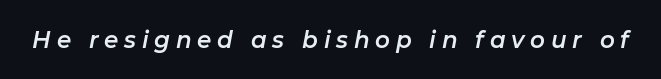
The image shows 23 px text type, italic (leaning right); set unusually wide letter spacing (+0.25 em), not underlined.
